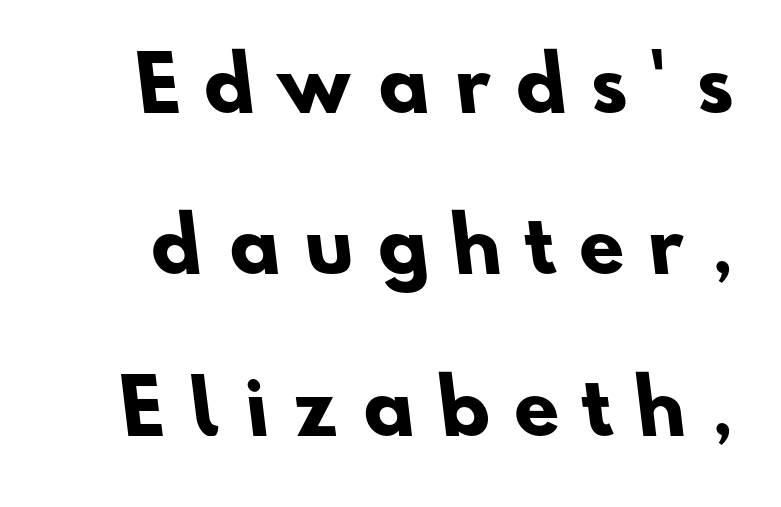
Rule under the text: the space is simply empty. Grotesque or geometric, the face here clearly has no serifs. Baseline-to-baseline distance is far greater than the letter height. Is the type bold? Yes — the strokes are clearly thick and heavy.
